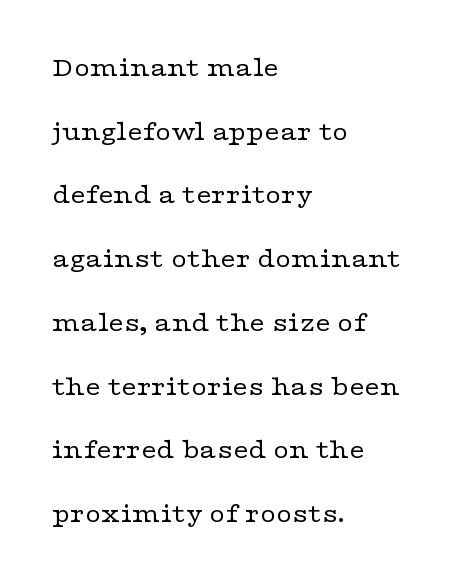
Q: Is the text bold? A: No.
Q: Is the text italic (slanted)? A: No, it is upright.
Q: Is the text underlined? A: No.
Q: How is the paragraph aligned? A: Left-aligned.
Q: Is the spacing between letters normal or unusually wide? A: Normal.
Q: Is the spacing between lines tight, normal or loose? A: Loose.
